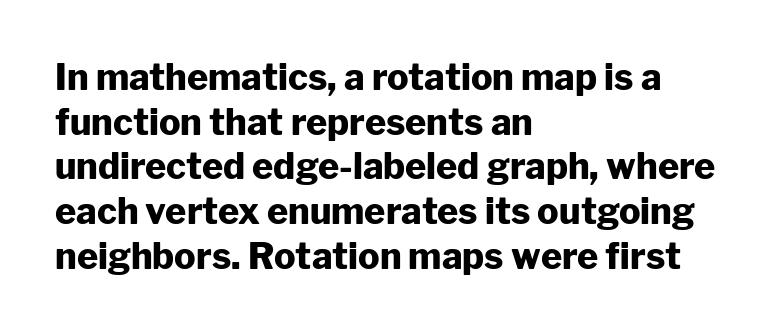
Set as a true bold cut, around the 700 mark. Font category for this specimen: sans-serif. Each letter keeps its own natural width here, so spacing adapts to shape. The gaps between neighbouring characters are ordinary and unremarkable. Do the letters lean? They stand straight.
